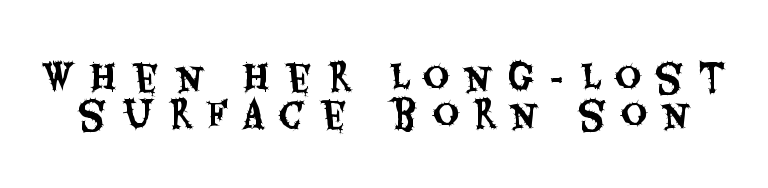
{"serif": "no", "italic": "no", "width": "condensed", "stroke_contrast": "medium", "x_height": "large", "monospaced": "no", "underline": "no", "line_spacing": "tight", "line_spacing_ratio": 1.04, "letter_spacing": "wide", "letter_spacing_em": 0.42, "glyph_px": 36}
